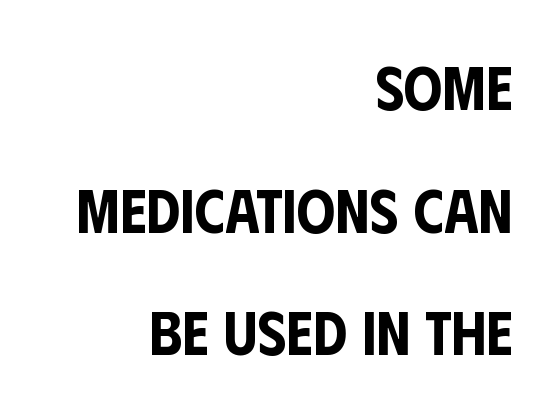
{"serif": "no", "italic": "no", "width": "condensed", "stroke_contrast": "low", "x_height": "large", "monospaced": "no", "underline": "no", "align": "right", "line_spacing": "loose", "line_spacing_ratio": 2.01, "letter_spacing": "normal", "letter_spacing_em": 0.0, "glyph_px": 61}
